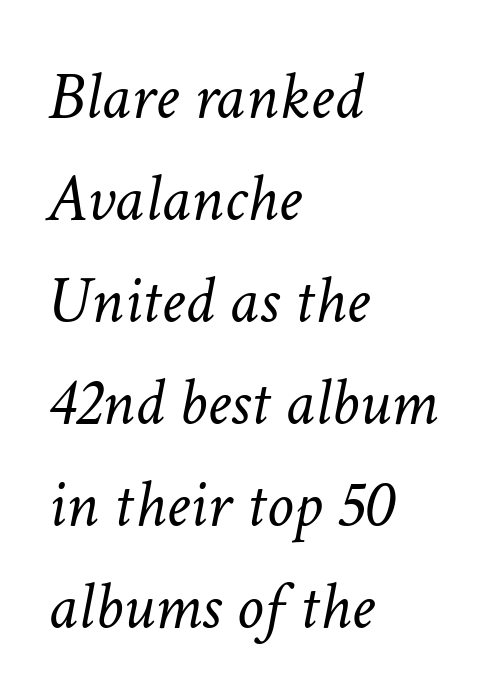
The image shows 68 px light type, italic (leaning right); set left-aligned, normal line spacing (1.5x), normal letter spacing, not underlined; low stroke contrast and a medium x-height.
